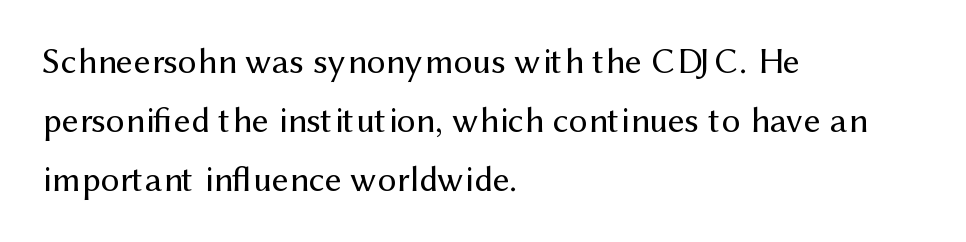
Q: Is the text bold? A: No.
Q: Is the text italic (slanted)? A: No, it is upright.
Q: Is the typeface a serif or a sans-serif typeface? A: Sans-serif.
Q: Is the text underlined? A: No.
Q: How is the paragraph aligned? A: Left-aligned.
Q: Is the spacing between letters normal or unusually wide? A: Normal.
Q: Is the spacing between lines tight, normal or loose? A: Normal.
Q: Width (condensed, normal, or wide)? A: Normal.
Q: Stroke contrast? A: Medium.
Q: x-height? A: Medium.
Q: Monospaced? A: No.
